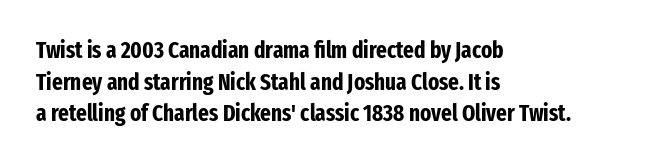
One glance says typical: line gaps are just what's usual. The letters stand upright; this is a roman face. These lines stack with their left ends in a neat column. Bold? Absolutely — the strokes are thick and heavy.
